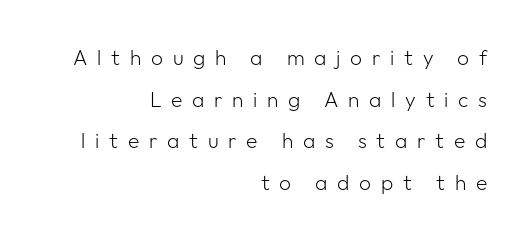
{"italic": "no", "bold": "no", "underline": "no", "align": "right", "line_spacing": "loose", "line_spacing_ratio": 1.98, "letter_spacing": "wide", "letter_spacing_em": 0.46, "glyph_px": 21}
